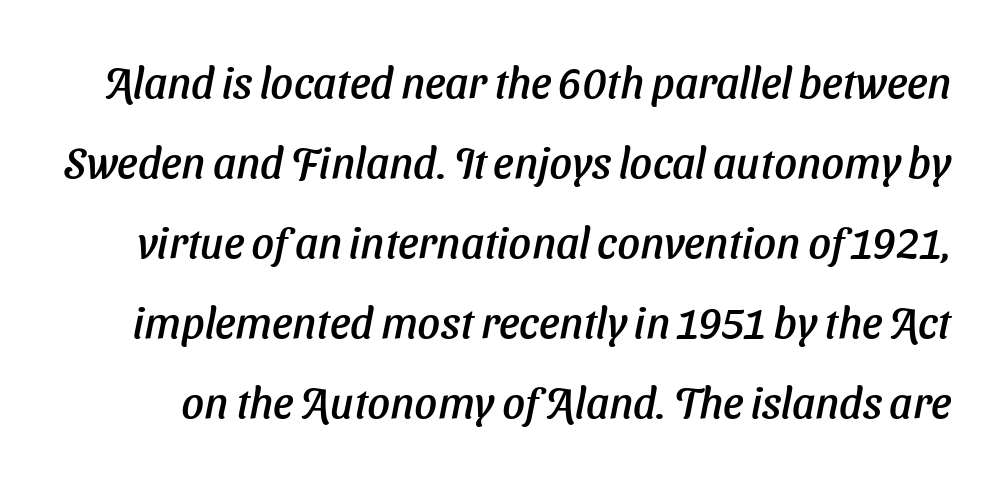
{"italic": "yes", "lean": "right", "slant_degrees": 11, "width": "normal", "stroke_contrast": "low", "x_height": "medium", "monospaced": "no", "underline": "no", "line_spacing_ratio": 1.82, "letter_spacing": "normal", "letter_spacing_em": 0.0, "glyph_px": 44}
